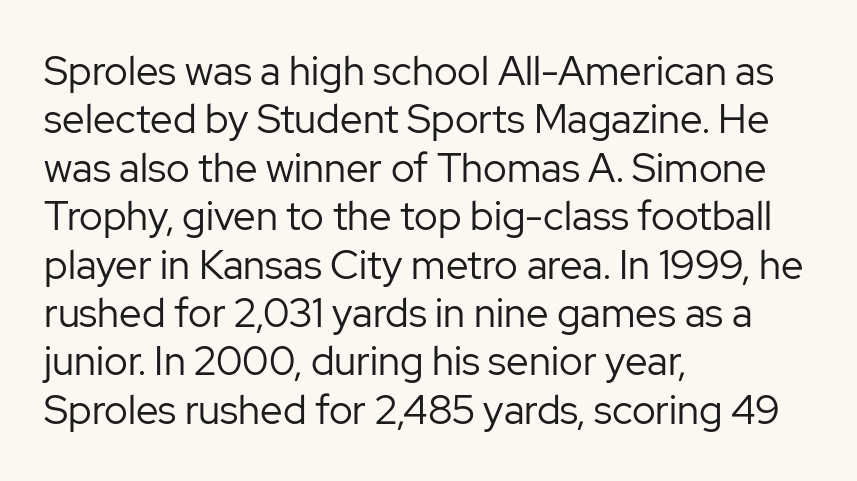
The specimen omits any rule beneath the text block's lines. Quick note: not italic, upright. Teacher's note: observe the even left margin — that is flush-left alignment. You can tell from the bare stems that sans-serif type was used. Character widths vary here, with narrow letters taking less room than wide ones.
